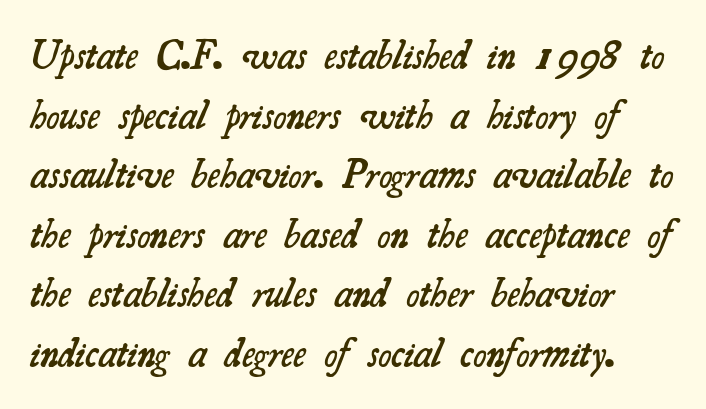
Q: Is the text bold? A: Semi-bold.
Q: Is the typeface a serif or a sans-serif typeface? A: Serif.
Q: Is the text underlined? A: No.
Q: Is the spacing between letters normal or unusually wide? A: Normal.
Q: Is the spacing between lines tight, normal or loose? A: Normal.
Q: Width (condensed, normal, or wide)? A: Normal.
Q: Stroke contrast? A: Medium.
Q: x-height? A: Small.
Q: Monospaced? A: No.
